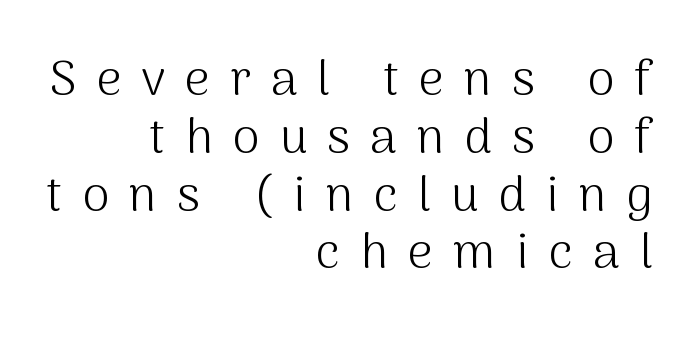
The image shows 49 px light sans-serif type, upright; set right-aligned, line spacing 1.18x, unusually wide letter spacing (+0.41 em), not underlined; medium stroke contrast and a medium x-height.
